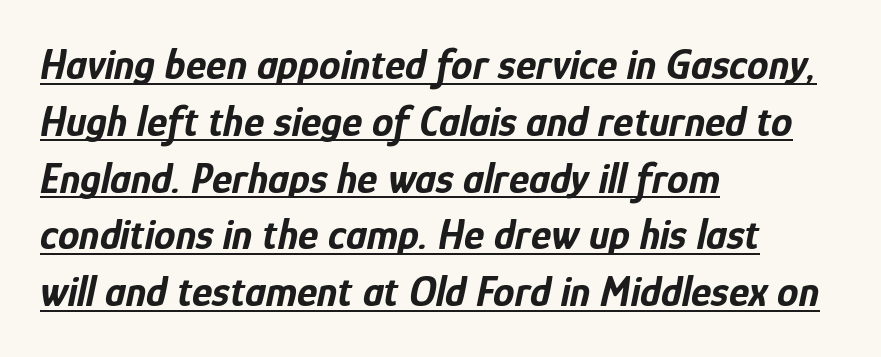
{"italic": "yes", "lean": "right", "slant_degrees": 12, "bold": "yes", "weight": "bold", "width": "condensed", "stroke_contrast": "low", "x_height": "medium", "monospaced": "no", "underline": "yes", "align": "left", "line_spacing": "normal", "line_spacing_ratio": 1.32, "letter_spacing": "normal", "letter_spacing_em": 0.0, "glyph_px": 43}
